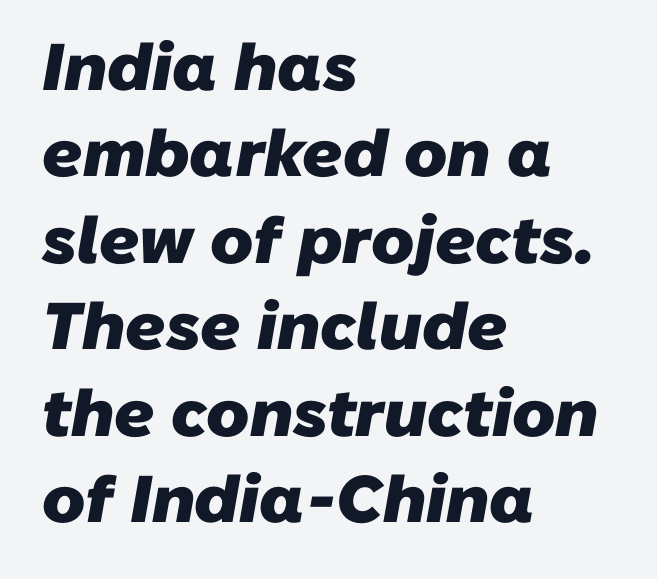
The image shows 66 px heavy sans-serif type; set left-aligned, normal line spacing (1.31x), normal letter spacing, not underlined; low stroke contrast and a medium x-height.
